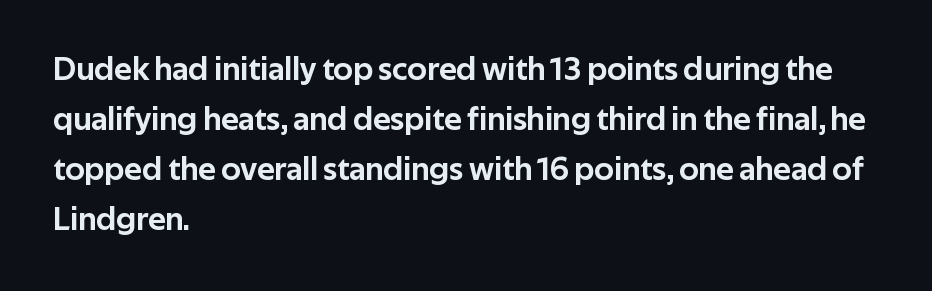
The image shows 33 px sans-serif type, upright; set left-aligned, normal line spacing (1.52x), normal letter spacing, not underlined; low stroke contrast and a medium x-height.
